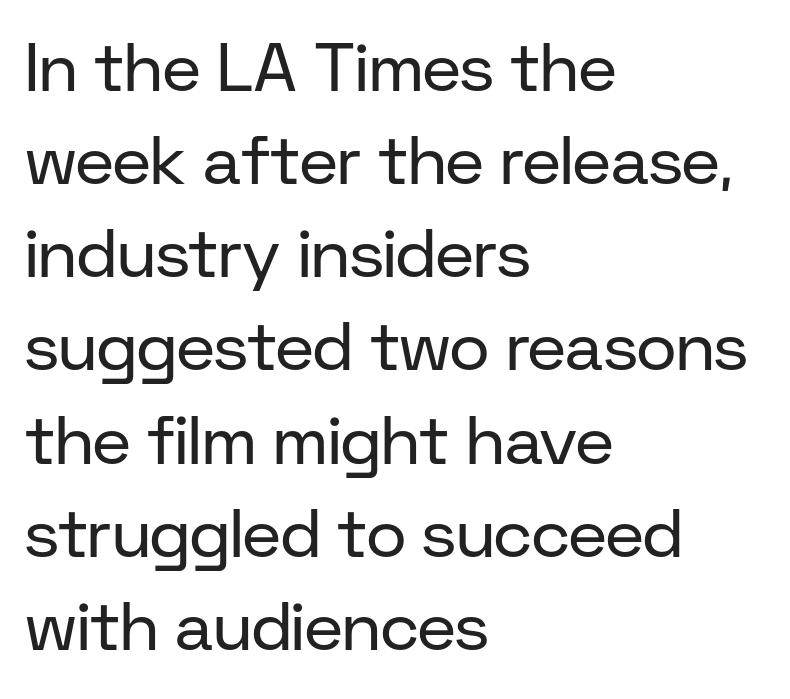
{"serif": "no", "italic": "no", "bold": "no", "weight": "regular", "width": "normal", "stroke_contrast": "low", "x_height": "medium", "monospaced": "no", "underline": "no", "align": "left", "line_spacing": "normal", "line_spacing_ratio": 1.37, "letter_spacing": "normal", "letter_spacing_em": 0.0, "glyph_px": 68}
